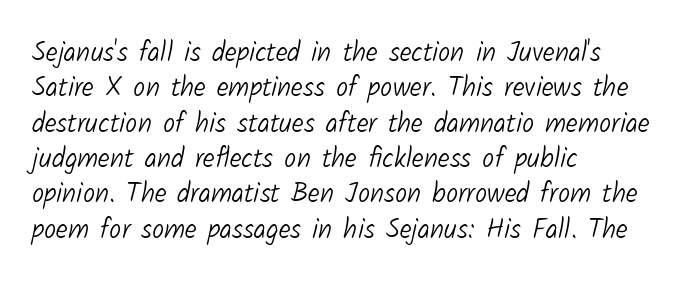
Words float on clear page, feet unadorned. Default kerning and tracking; the words read as compact shapes. Typeset ragged right — the left edge is the straight one. Bold? No — there's no thickening of the strokes. Evenly set lines give the paragraph a standard silhouette.
